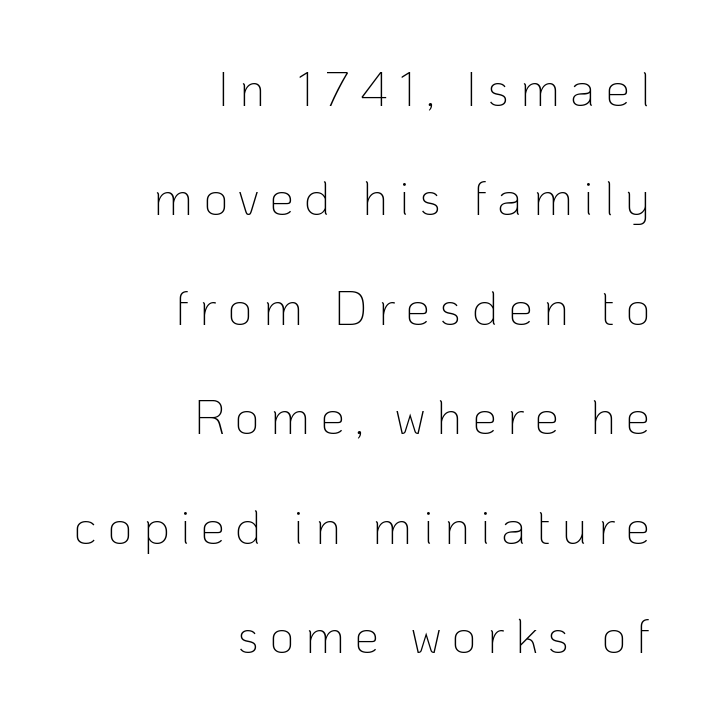
The rendering uses a large line-height, opening up the rows. The typography opts for an upright posture over an oblique one. Just letters on the line, the space beneath them empty. No extra ink here — the face is not bold. Does the copy run flush right? Yes — the right margin is perfectly even. Classification — sans serif.
